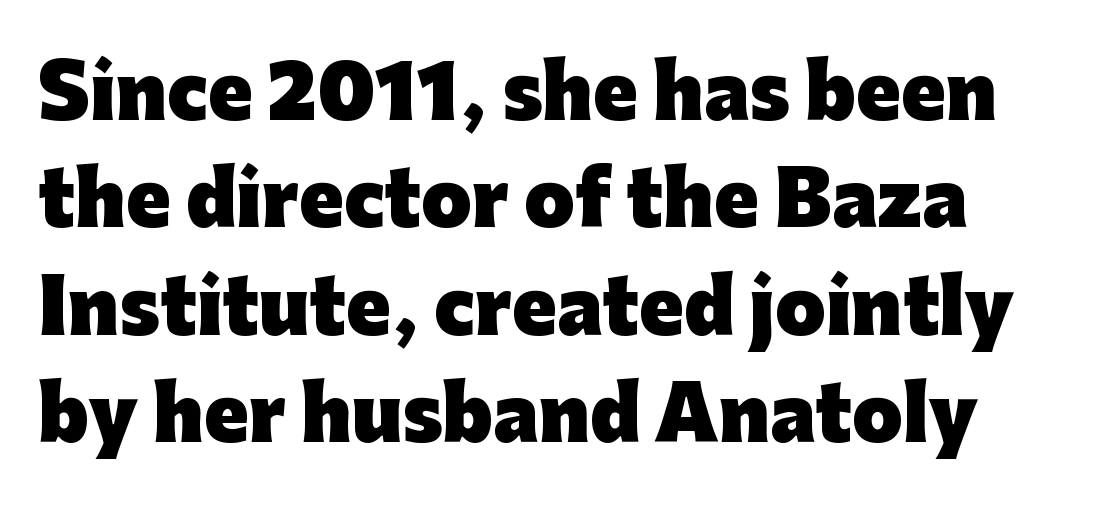
{"serif": "no", "italic": "no", "bold": "yes", "weight": "heavy", "width": "normal", "stroke_contrast": "low", "x_height": "medium", "monospaced": "no", "underline": "no", "line_spacing": "normal", "line_spacing_ratio": 1.47, "letter_spacing": "normal", "letter_spacing_em": 0.0, "glyph_px": 73}
